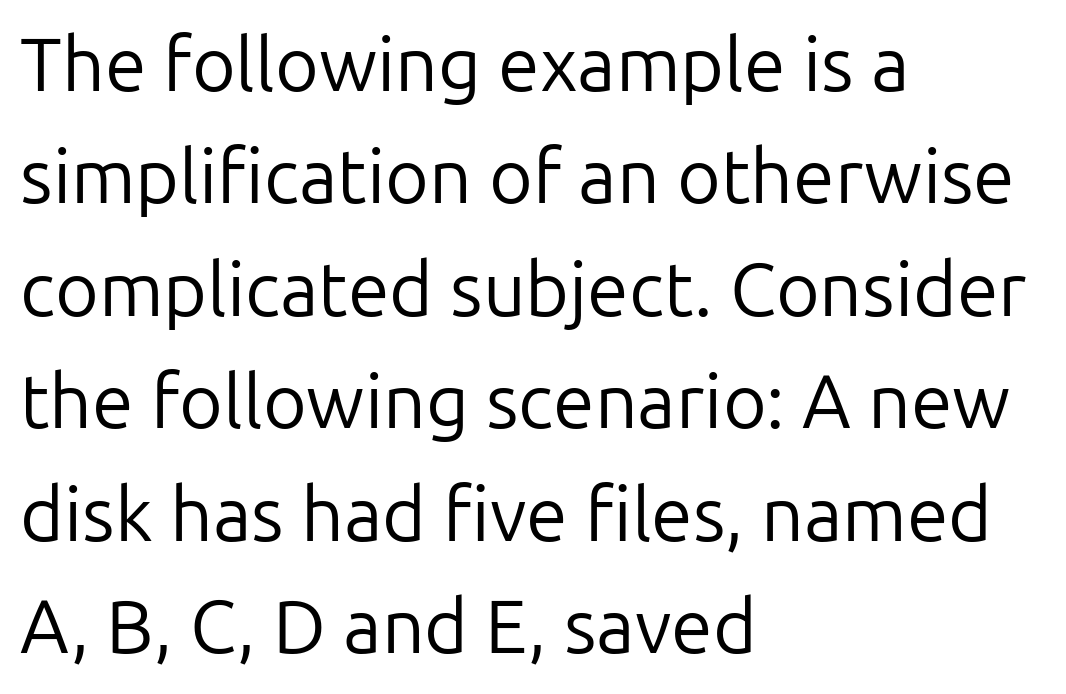
{"serif": "no", "italic": "no", "bold": "no", "weight": "regular", "width": "normal", "stroke_contrast": "low", "x_height": "medium", "monospaced": "no", "underline": "no", "align": "left", "line_spacing": "normal", "line_spacing_ratio": 1.5, "letter_spacing": "normal", "letter_spacing_em": 0.0, "glyph_px": 75}
